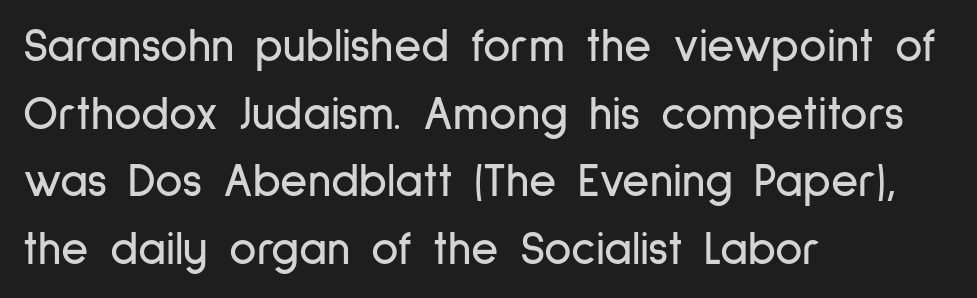
Q: Is the text italic (slanted)? A: No, it is upright.
Q: Is the typeface a serif or a sans-serif typeface? A: Sans-serif.
Q: Is the text underlined? A: No.
Q: How is the paragraph aligned? A: Left-aligned.
Q: Is the spacing between letters normal or unusually wide? A: Normal.
Q: Is the spacing between lines tight, normal or loose? A: Normal.
Q: Width (condensed, normal, or wide)? A: Condensed.
Q: Stroke contrast? A: Low.
Q: x-height? A: Medium.
Q: Monospaced? A: No.
